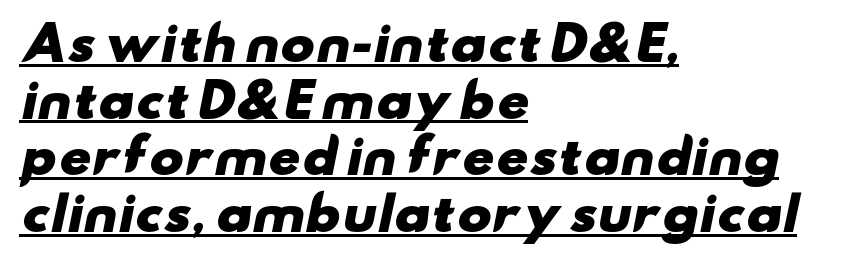
The image shows 46 px heavy, wide sans-serif type; set left-aligned, line spacing 1.23x, normal letter spacing, underlined; low stroke contrast and a small x-height.
